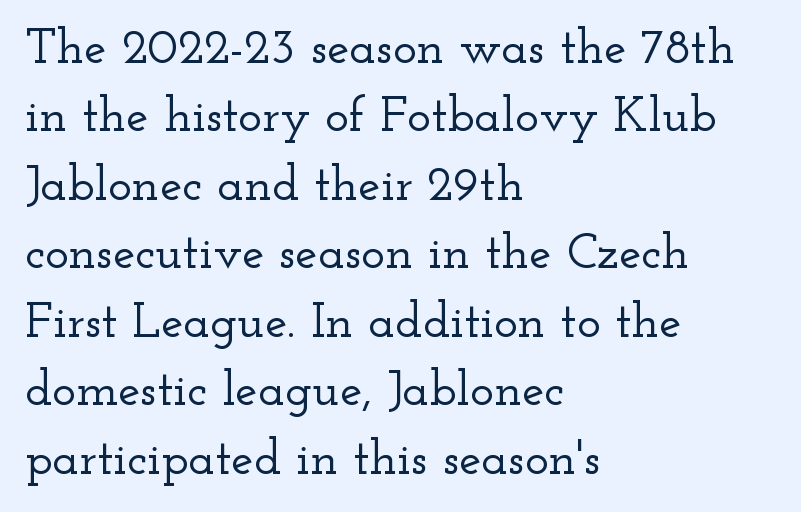
{"serif": "yes", "italic": "no", "width": "wide", "stroke_contrast": "low", "x_height": "small", "monospaced": "no", "underline": "no", "align": "left", "line_spacing": "normal", "line_spacing_ratio": 1.37, "letter_spacing": "normal", "letter_spacing_em": 0.0, "glyph_px": 50}
